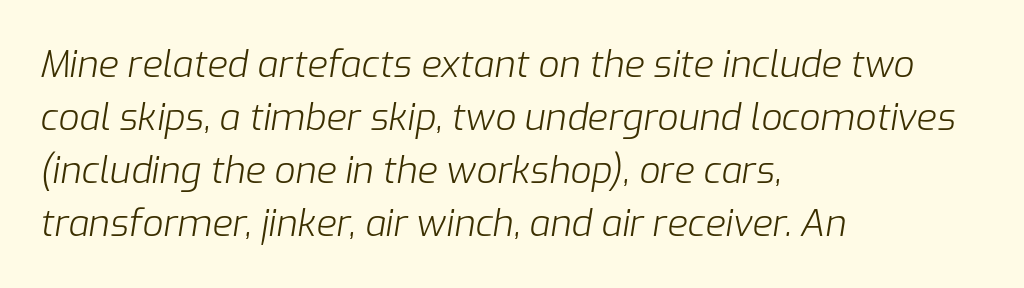
Q: Is the text bold? A: No.
Q: Is the text italic (slanted)? A: Yes, it leans right by about 9 degrees.
Q: Is the text underlined? A: No.
Q: How is the paragraph aligned? A: Left-aligned.
Q: Is the spacing between letters normal or unusually wide? A: Normal.
Q: Is the spacing between lines tight, normal or loose? A: Normal.
Q: Width (condensed, normal, or wide)? A: Normal.
Q: Stroke contrast? A: Low.
Q: x-height? A: Medium.
Q: Monospaced? A: No.
